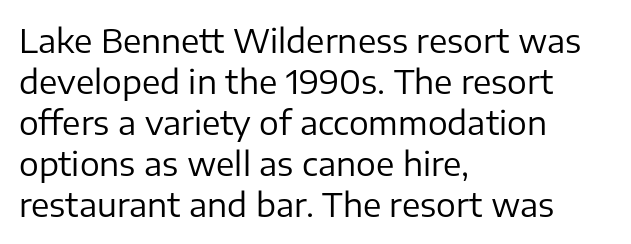
The image shows 33 px regular-weight sans-serif type, upright; set left-aligned, line spacing 1.24x, normal letter spacing, not underlined; low stroke contrast and a medium x-height.
